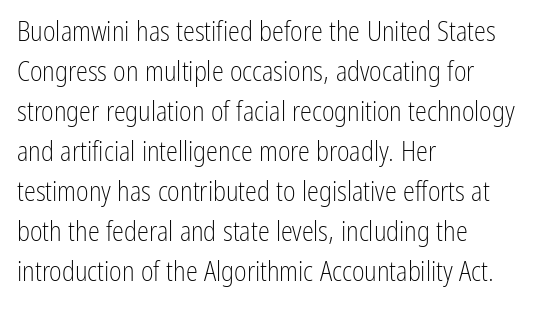
{"italic": "no", "bold": "no", "underline": "no", "align": "left", "line_spacing": "normal", "line_spacing_ratio": 1.48, "letter_spacing": "normal", "letter_spacing_em": 0.0, "glyph_px": 27}
